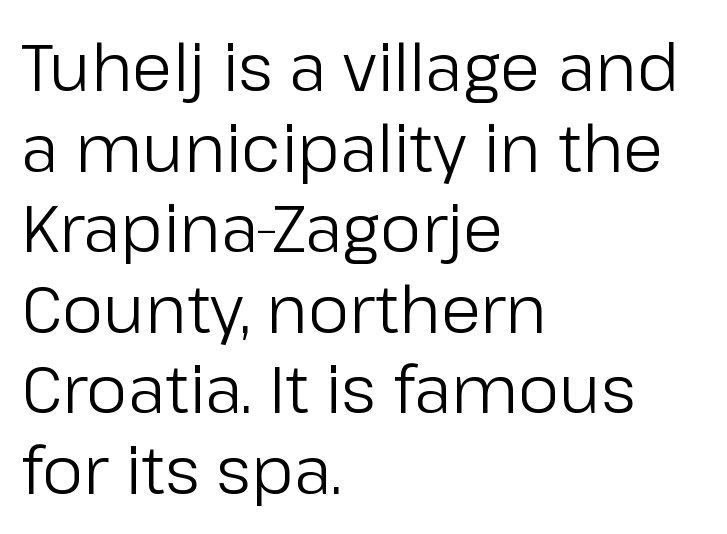
Serifs: no, the terminals of the letterforms are clean. A student would call this left alignment; a typographer would say flush left, rag right. Do the characters align in a grid? No, the font is proportional. Lines of text with bare space underneath. No extra tracking has been applied to these lines. Ascenders rise straight up at ninety degrees.
